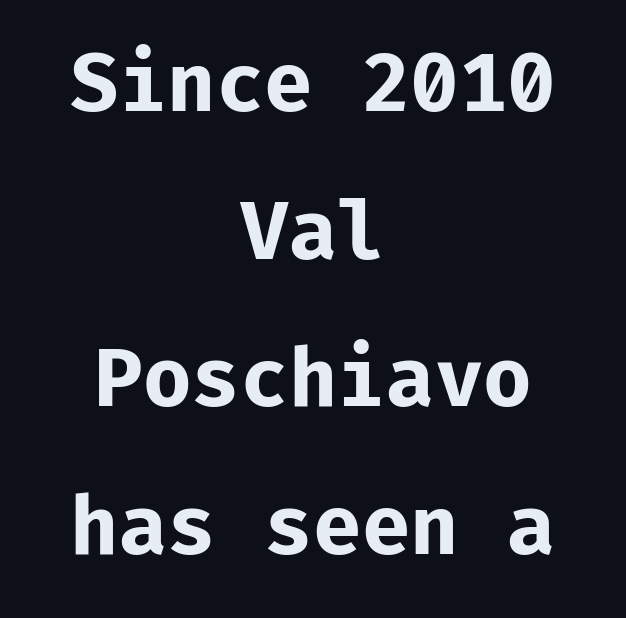
{"serif": "no", "italic": "no", "bold": "yes", "weight": "bold", "width": "normal", "stroke_contrast": "low", "x_height": "medium", "underline": "no", "align": "center", "line_spacing_ratio": 1.87, "letter_spacing": "normal", "letter_spacing_em": 0.0, "glyph_px": 79}
